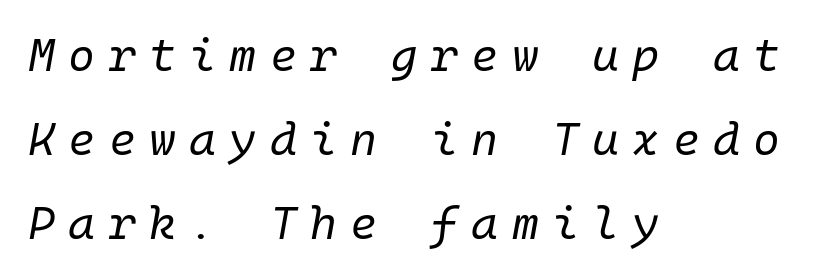
{"italic": "yes", "lean": "right", "slant_degrees": 10, "bold": "no", "weight": "regular", "width": "normal", "stroke_contrast": "low", "x_height": "medium", "underline": "no", "align": "left", "line_spacing_ratio": 1.83, "letter_spacing": "wide", "letter_spacing_em": 0.29, "glyph_px": 46}
